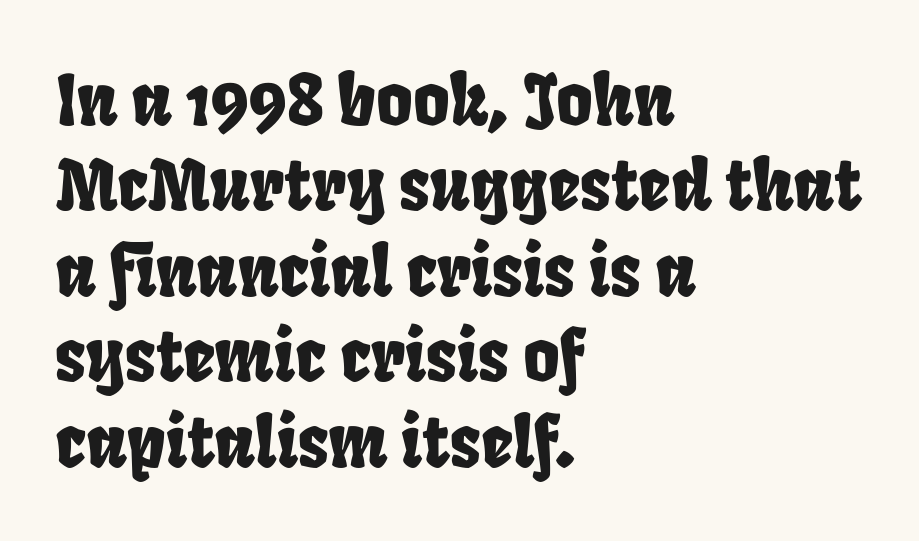
Does extra space separate the letters? No, they use regular spacing. A typesetter would call this proportional, since set widths differ per character. Font category for this specimen: sans-serif. The space directly below the letters is spotless.
